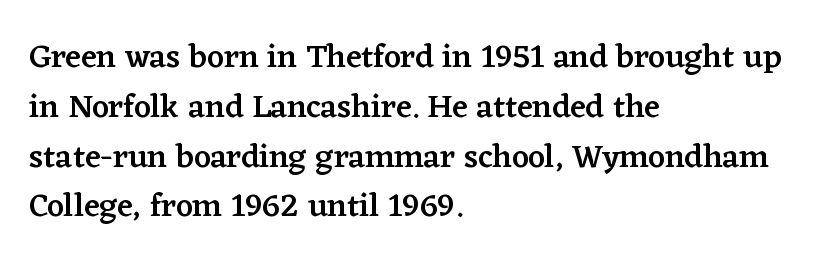
Q: Is the text bold? A: Semi-bold.
Q: Is the text italic (slanted)? A: No, it is upright.
Q: Is the typeface a serif or a sans-serif typeface? A: Serif.
Q: Is the text underlined? A: No.
Q: How is the paragraph aligned? A: Left-aligned.
Q: Is the spacing between letters normal or unusually wide? A: Normal.
Q: Is the spacing between lines tight, normal or loose? A: Normal.
Q: Width (condensed, normal, or wide)? A: Normal.
Q: Stroke contrast? A: Low.
Q: x-height? A: Medium.
Q: Monospaced? A: No.
